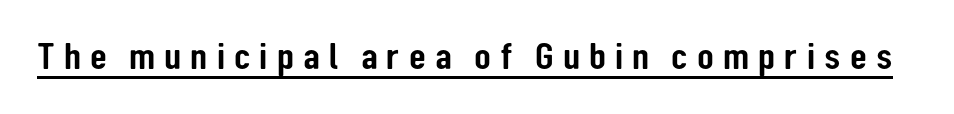
The typography opts for an upright posture over an oblique one. Between one letter and the next there's a generous, obvious gap. Note the varied advance widths — an 'i' is clearly narrower than an 'm'. Underlined type. The passage shown is typeset with a sans-serif family.
